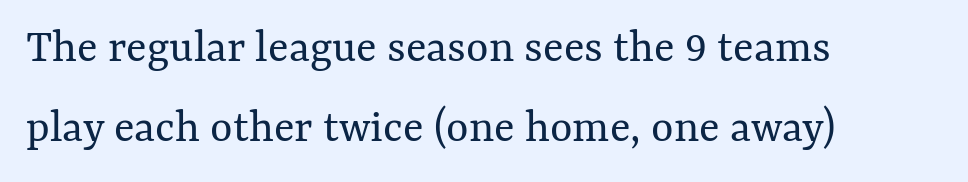
Baseline-to-baseline distance is the conventional proportion of letter height. Unmarked baselines from the first word to the last. Character widths vary here, with narrow letters taking less room than wide ones. On a weight scale, this lands at 450 or below. Nothing unusual about the tracking: characters are spaced as the font intends.
